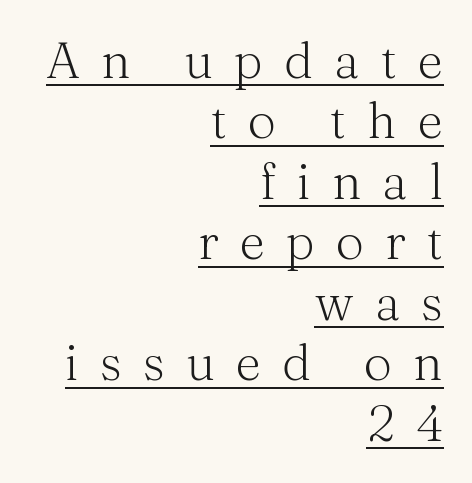
The image shows 50 px light serif type, upright; set right-aligned, line spacing 1.21x, unusually wide letter spacing (+0.42 em), underlined; medium stroke contrast and a medium x-height.
